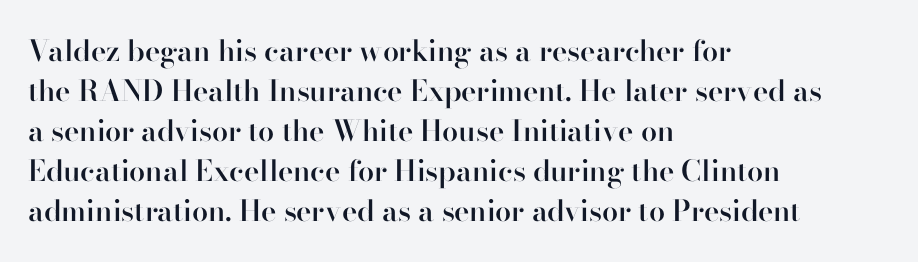
The image shows 29 px semibold serif type, upright; set left-aligned, normal line spacing (1.38x), normal letter spacing, not underlined; high stroke contrast and a small x-height.
